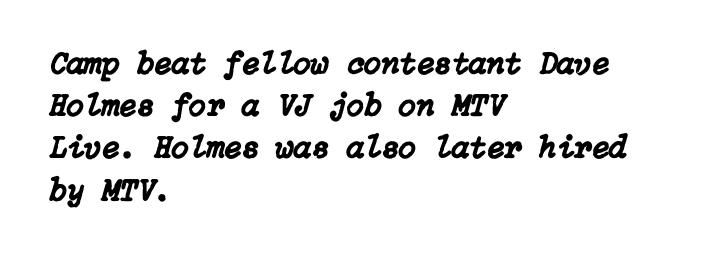
Q: Is the text italic (slanted)? A: Yes, it leans right by about 15 degrees.
Q: Is the text underlined? A: No.
Q: How is the paragraph aligned? A: Left-aligned.
Q: Is the spacing between letters normal or unusually wide? A: Normal.
Q: Is the spacing between lines tight, normal or loose? A: Normal.
Q: Width (condensed, normal, or wide)? A: Normal.
Q: Stroke contrast? A: Low.
Q: x-height? A: Medium.
